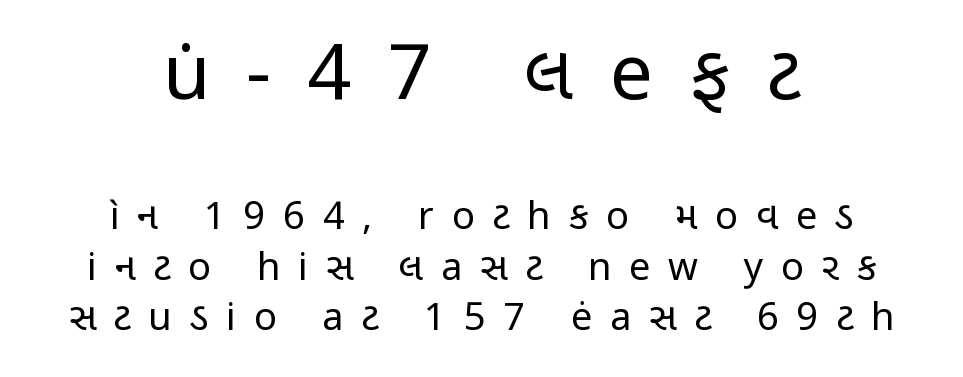
Q: Is the text bold? A: No.
Q: Is the text italic (slanted)? A: No, it is upright.
Q: Is the typeface a serif or a sans-serif typeface? A: Sans-serif.
Q: Is the text underlined? A: No.
Q: How is the paragraph aligned? A: Centered.
Q: Is the spacing between letters normal or unusually wide? A: Unusually wide.
Q: Is the spacing between lines tight, normal or loose? A: Normal.
Q: Which block of text is set in a larger size, the first (top) or the second (bottom)? A: The first (top) one.
Q: Width (condensed, normal, or wide)? A: Condensed.
Q: Stroke contrast? A: Low.
Q: x-height? A: Medium.
Q: Monospaced? A: No.
